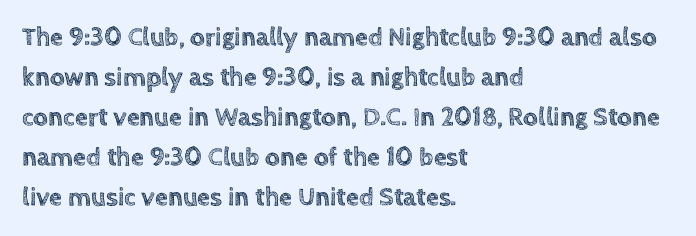
The image shows 26 px text type, upright; set left-aligned, normal line spacing (1.54x), normal letter spacing, not underlined.
